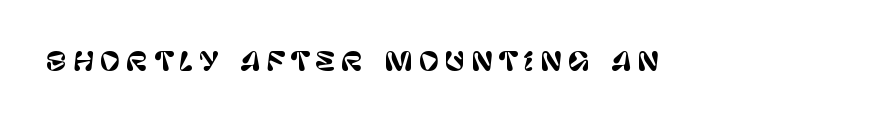
The image shows 25 px text type; set unusually wide letter spacing (+0.23 em), not underlined.
